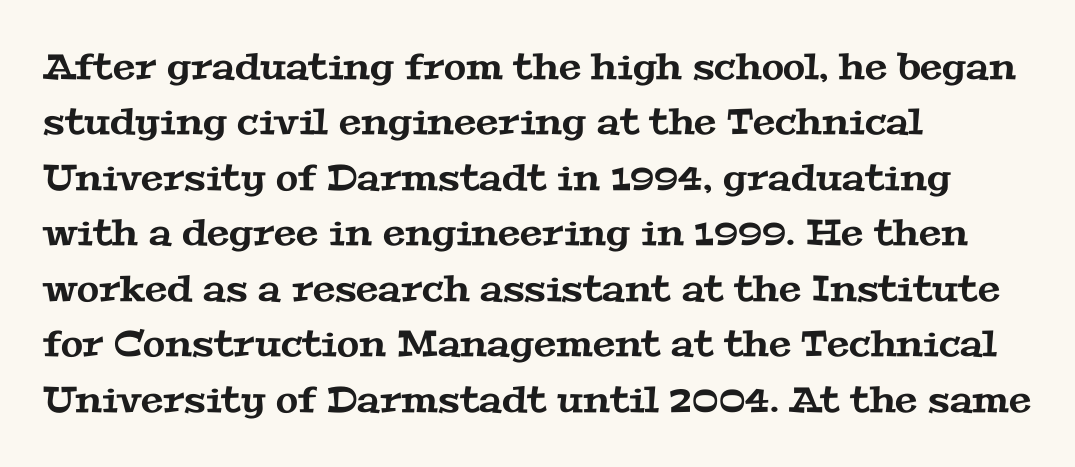
The face used here is proportionally spaced, like ordinary book or web type. This sample keeps an unexceptional amount of space between lines. The space beneath each line is pristine and unruled. The characters display serif detailing at their extremities.
